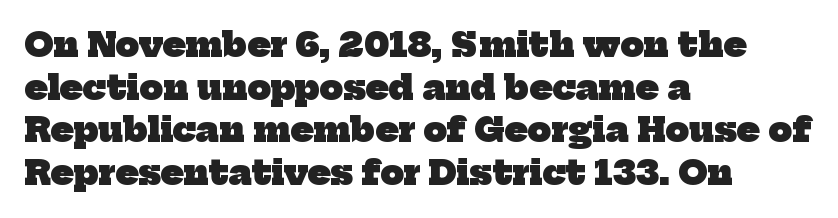
The image shows 33 px heavy serif type; set left-aligned, normal line spacing (1.29x), normal letter spacing, not underlined; low stroke contrast and a medium x-height.
